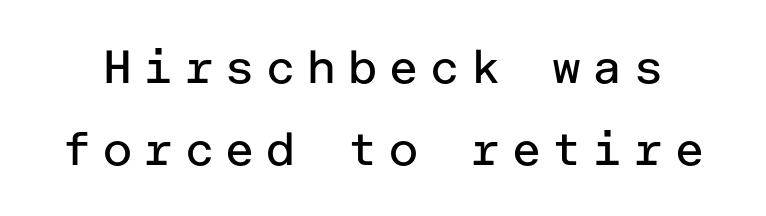
Q: Is the text bold? A: No.
Q: Is the text italic (slanted)? A: No, it is upright.
Q: Is the typeface a serif or a sans-serif typeface? A: Sans-serif.
Q: Is the text underlined? A: No.
Q: Is the spacing between letters normal or unusually wide? A: Unusually wide.
Q: Width (condensed, normal, or wide)? A: Normal.
Q: Stroke contrast? A: Low.
Q: x-height? A: Medium.
